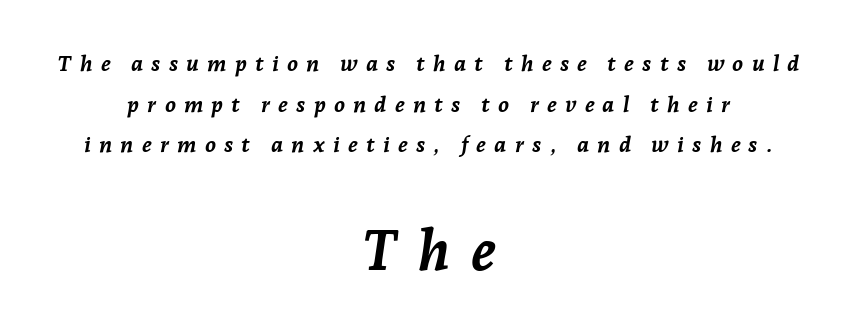
Q: Is the text bold? A: Yes.
Q: Is the text italic (slanted)? A: Yes, it leans right by about 7 degrees.
Q: Is the text underlined? A: No.
Q: How is the paragraph aligned? A: Centered.
Q: Is the spacing between letters normal or unusually wide? A: Unusually wide.
Q: Which block of text is set in a larger size, the first (top) or the second (bottom)? A: The second (bottom) one.
Q: Width (condensed, normal, or wide)? A: Normal.
Q: Stroke contrast? A: Low.
Q: x-height? A: Medium.
Q: Monospaced? A: No.
